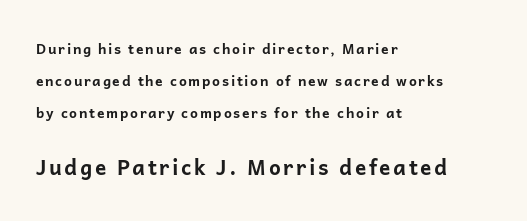
Students, this is bold: see how much ink each stroke carries. The compositor pushed each line to the left boundary. Bigger letters appear in the bottom chunk; the top chunk is reduced. The letters stand straight up with perfectly vertical stems. The lines are spread far apart with generous leading. Clear beneath every line of the passage.
